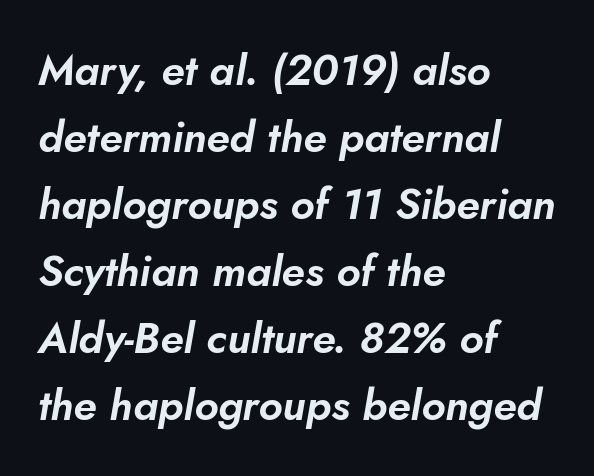
Has an underline been added? It has not. The glyphs look as if they've been sheared to an angle. Nobody touched the tracking dial on this one. The letters advance in unequal steps, a hallmark of proportional type.
